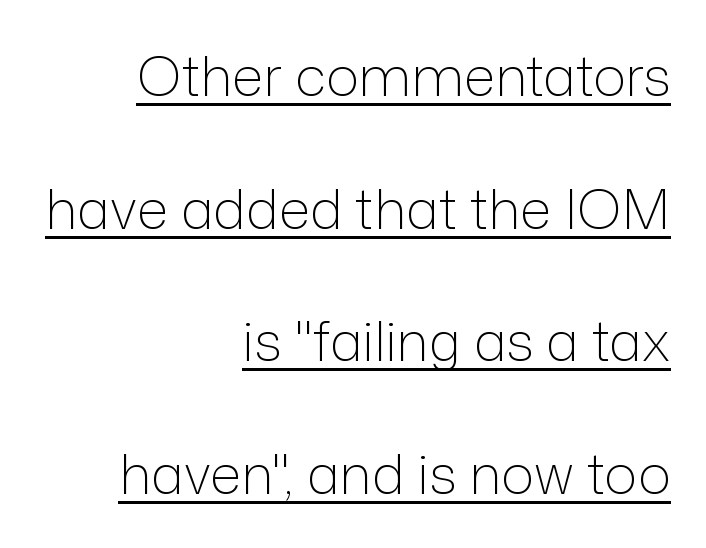
Q: Is the text bold? A: No.
Q: Is the text italic (slanted)? A: No, it is upright.
Q: Is the typeface a serif or a sans-serif typeface? A: Sans-serif.
Q: Is the text underlined? A: Yes.
Q: How is the paragraph aligned? A: Right-aligned.
Q: Is the spacing between letters normal or unusually wide? A: Normal.
Q: Is the spacing between lines tight, normal or loose? A: Loose.
Q: Width (condensed, normal, or wide)? A: Normal.
Q: Stroke contrast? A: Low.
Q: x-height? A: Medium.
Q: Monospaced? A: No.
